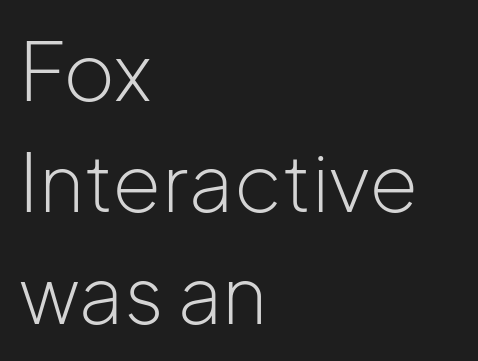
Q: Is the text bold? A: No.
Q: Is the text italic (slanted)? A: No, it is upright.
Q: Is the typeface a serif or a sans-serif typeface? A: Sans-serif.
Q: Is the text underlined? A: No.
Q: How is the paragraph aligned? A: Left-aligned.
Q: Is the spacing between letters normal or unusually wide? A: Normal.
Q: Is the spacing between lines tight, normal or loose? A: Normal.
Q: Width (condensed, normal, or wide)? A: Normal.
Q: Stroke contrast? A: Low.
Q: x-height? A: Medium.
Q: Monospaced? A: No.
